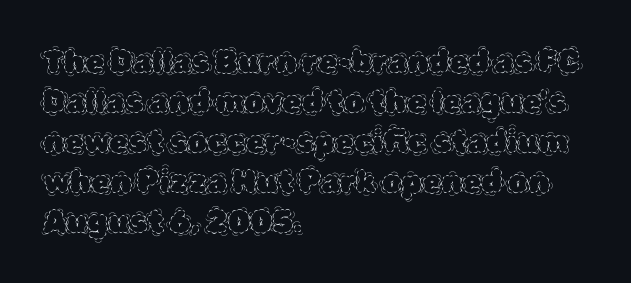
Each letter keeps its own natural width here, so spacing adapts to shape. Stem width sits at or under what a default text font uses. The area under the type is left untouched. This rendering leaves character spacing at its baseline value. If you drew a line through each stem, it would be perfectly vertical. This sample is left-justified, so line endings fall wherever the words run out.
